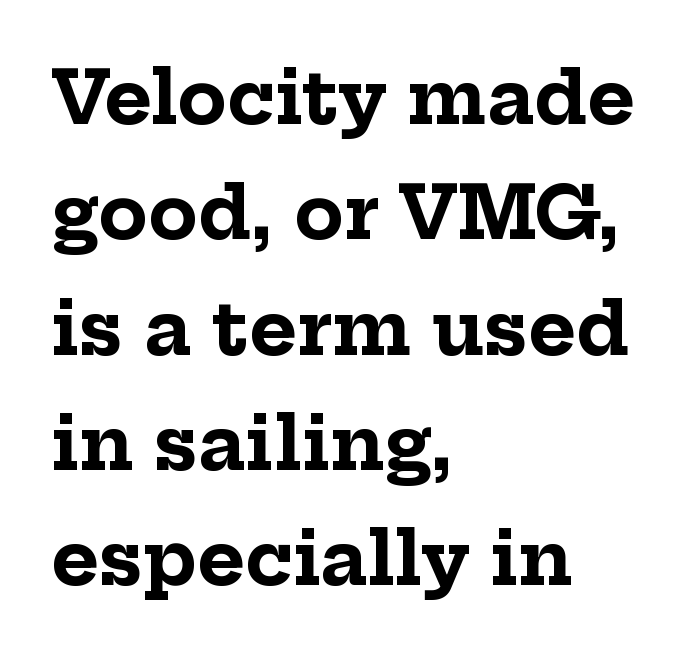
Q: Is the text bold? A: Yes.
Q: Is the text italic (slanted)? A: No, it is upright.
Q: Is the typeface a serif or a sans-serif typeface? A: Serif.
Q: Is the text underlined? A: No.
Q: How is the paragraph aligned? A: Left-aligned.
Q: Is the spacing between letters normal or unusually wide? A: Normal.
Q: Is the spacing between lines tight, normal or loose? A: Normal.
Q: Width (condensed, normal, or wide)? A: Normal.
Q: Stroke contrast? A: Low.
Q: x-height? A: Medium.
Q: Monospaced? A: No.
